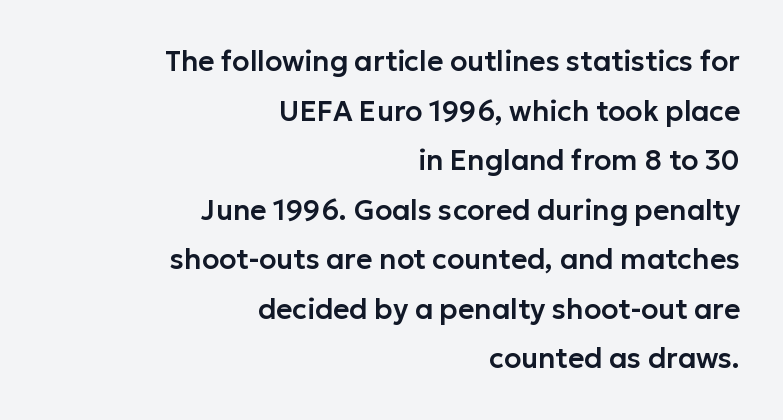
{"serif": "no", "italic": "no", "width": "normal", "stroke_contrast": "low", "x_height": "medium", "monospaced": "no", "underline": "no", "align": "right", "line_spacing_ratio": 1.77, "letter_spacing": "normal", "letter_spacing_em": 0.0, "glyph_px": 28}
